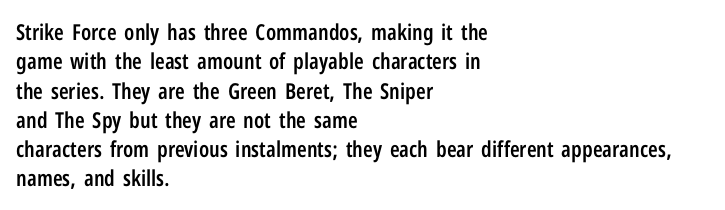
The image shows 22 px text type, upright; set left-aligned, normal line spacing (1.33x), normal letter spacing, not underlined.
